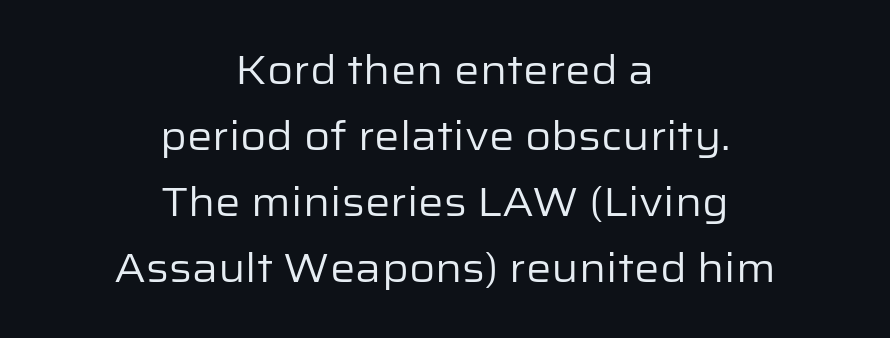
Descenders are the only things crossing below the line. The letters carry no serifs — their stems end cleanly without finishing strokes. The designer left line spacing at the default. Each word holds together tightly as a unit, with standard inter-letter gaps. Ink coverage per letter is moderate at most. This is roman type, the default non-slanted kind.
